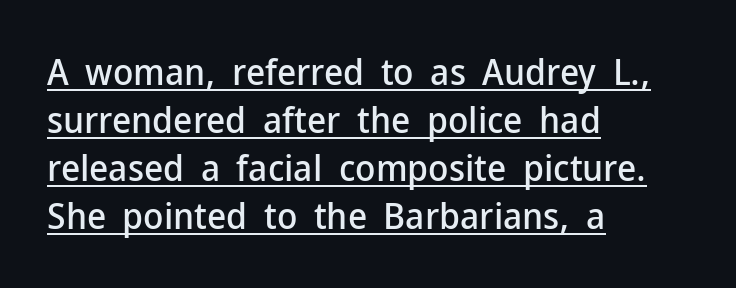
Q: Is the text italic (slanted)? A: No, it is upright.
Q: Is the typeface a serif or a sans-serif typeface? A: Sans-serif.
Q: Is the text underlined? A: Yes.
Q: How is the paragraph aligned? A: Left-aligned.
Q: Is the spacing between letters normal or unusually wide? A: Normal.
Q: Is the spacing between lines tight, normal or loose? A: Normal.
Q: Width (condensed, normal, or wide)? A: Normal.
Q: Stroke contrast? A: Low.
Q: x-height? A: Medium.
Q: Monospaced? A: No.
